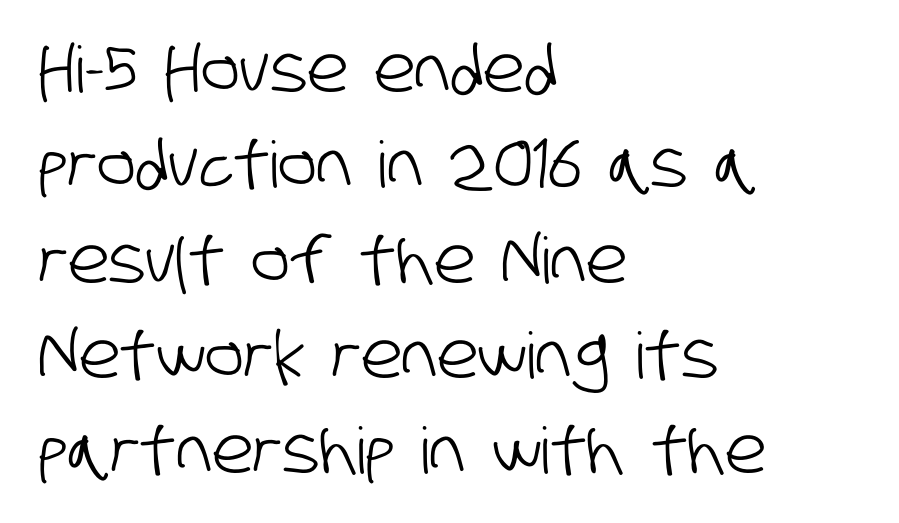
Q: Is the typeface a serif or a sans-serif typeface? A: Sans-serif.
Q: Is the text underlined? A: No.
Q: How is the paragraph aligned? A: Left-aligned.
Q: Is the spacing between letters normal or unusually wide? A: Normal.
Q: Is the spacing between lines tight, normal or loose? A: Normal.
Q: Width (condensed, normal, or wide)? A: Condensed.
Q: Stroke contrast? A: Low.
Q: x-height? A: Large.
Q: Monospaced? A: No.
